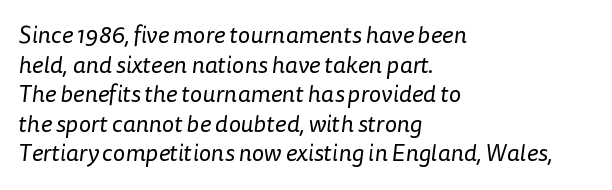
{"bold": "no", "underline": "no", "align": "left", "line_spacing_ratio": 1.23, "letter_spacing": "normal", "letter_spacing_em": 0.0, "glyph_px": 24}
